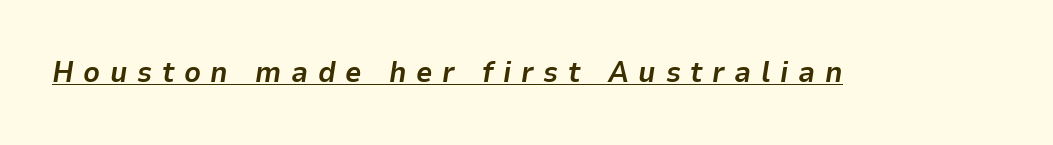
The image shows 29 px bold type, italic (leaning right); set unusually wide letter spacing (+0.33 em), underlined; low stroke contrast and a medium x-height.
